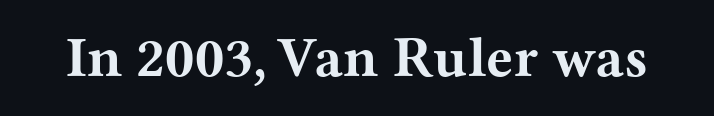
The image shows 57 px bold, wide serif type, upright; set normal letter spacing, not underlined; medium stroke contrast and a medium x-height.
